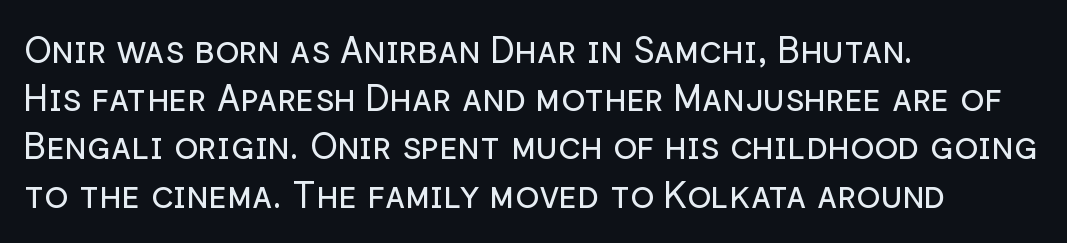
Q: Is the text bold? A: No.
Q: Is the text italic (slanted)? A: No, it is upright.
Q: Is the typeface a serif or a sans-serif typeface? A: Sans-serif.
Q: Is the text underlined? A: No.
Q: How is the paragraph aligned? A: Left-aligned.
Q: Is the spacing between letters normal or unusually wide? A: Normal.
Q: Is the spacing between lines tight, normal or loose? A: Normal.
Q: Width (condensed, normal, or wide)? A: Normal.
Q: Stroke contrast? A: Low.
Q: x-height? A: Medium.
Q: Monospaced? A: No.
